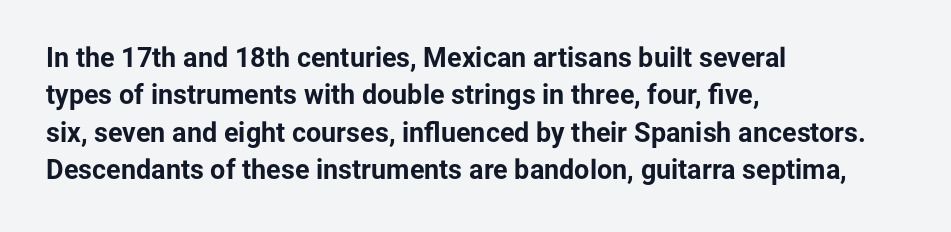
The image shows 27 px bold type, upright; set left-aligned, normal line spacing (1.38x), normal letter spacing, not underlined.
